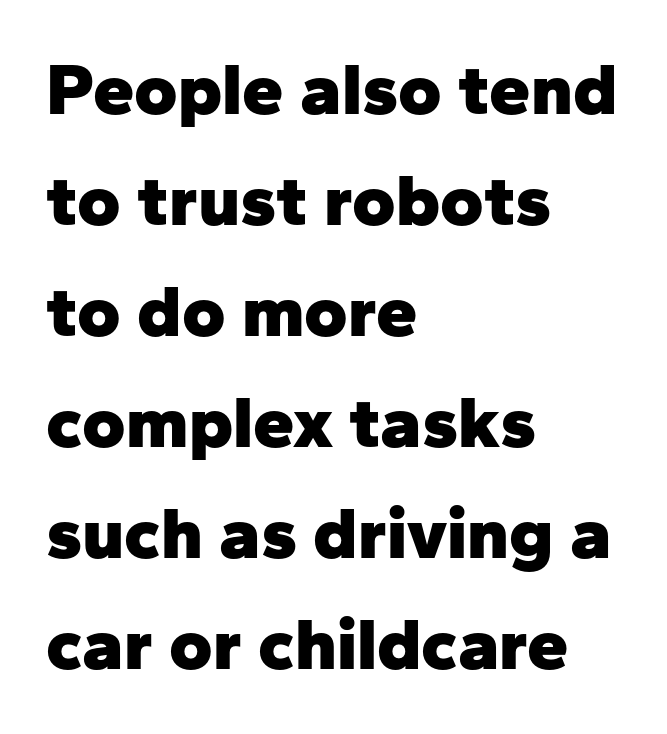
Q: Is the text bold? A: Yes.
Q: Is the text italic (slanted)? A: No, it is upright.
Q: Is the typeface a serif or a sans-serif typeface? A: Sans-serif.
Q: Is the text underlined? A: No.
Q: How is the paragraph aligned? A: Left-aligned.
Q: Is the spacing between letters normal or unusually wide? A: Normal.
Q: Is the spacing between lines tight, normal or loose? A: Normal.
Q: Width (condensed, normal, or wide)? A: Normal.
Q: Stroke contrast? A: Low.
Q: x-height? A: Medium.
Q: Monospaced? A: No.
